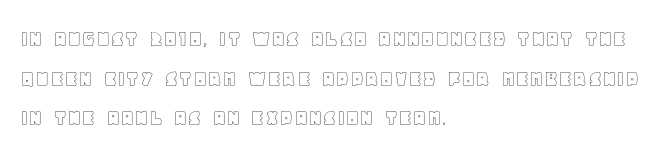
The image shows 25 px text type, upright; set left-aligned, normal line spacing (1.59x), normal letter spacing, not underlined.
